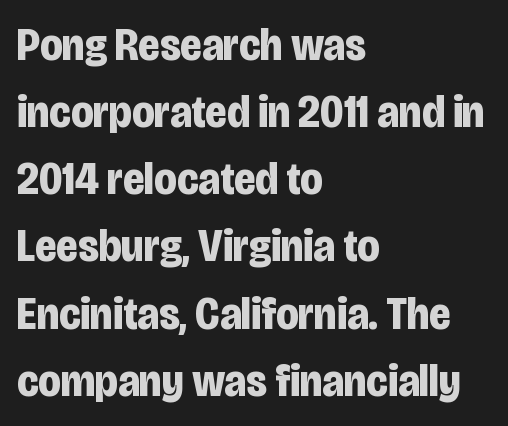
A sans-serif font was chosen for this passage. Does the weight exceed regular? Yes, all the way to bold. This sample uses an upright cut, with every glyph sitting square on the baseline. These lines keep a tight, regular rhythm from letter to letter.
